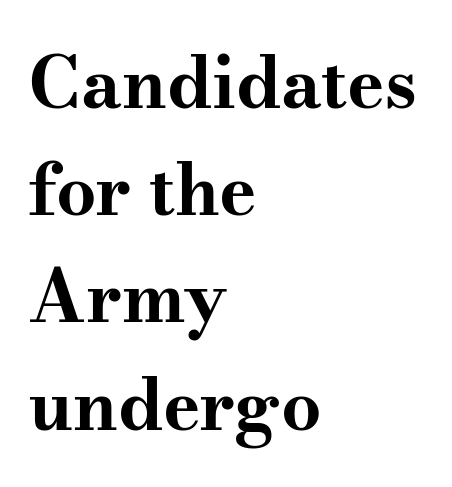
The image shows 71 px bold, wide serif type, upright; set left-aligned, normal line spacing (1.51x), normal letter spacing, not underlined; medium stroke contrast and a small x-height.
